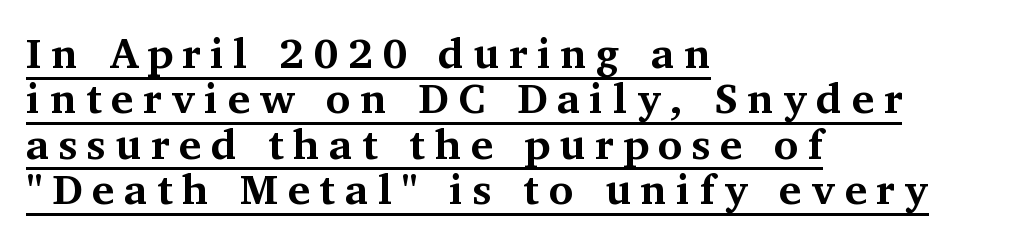
These characters rest on top of a visible drawn line. Unlike italic type, these characters show no tilt at all. Reading down the column, the eye jumps only a short way to each next line. Here the designer chose a conventional face with non-uniform glyph widths.
